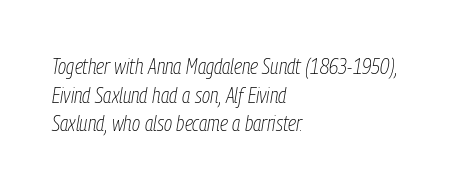
Q: Is the text bold? A: No.
Q: Is the text italic (slanted)? A: Yes, it leans right by about 9 degrees.
Q: Is the text underlined? A: No.
Q: How is the paragraph aligned? A: Left-aligned.
Q: Is the spacing between letters normal or unusually wide? A: Normal.
Q: Is the spacing between lines tight, normal or loose? A: Normal.
